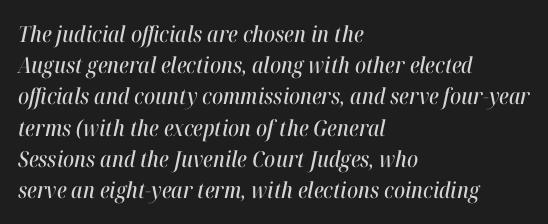
Left-aligned paragraph, ragged on the right. Nobody touched the tracking dial on this one. Each new line begins a customary step beneath the previous one. The passage shown leans; its letterforms are oblique. Descender tails drop into unmarked territory.
